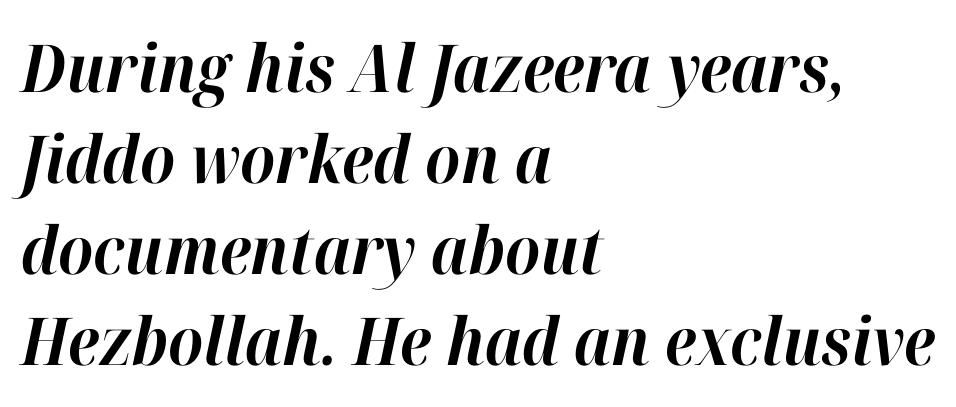
The image shows 66 px bold type, italic (leaning right); set left-aligned, normal line spacing (1.38x), normal letter spacing, not underlined; high stroke contrast and a medium x-height.
